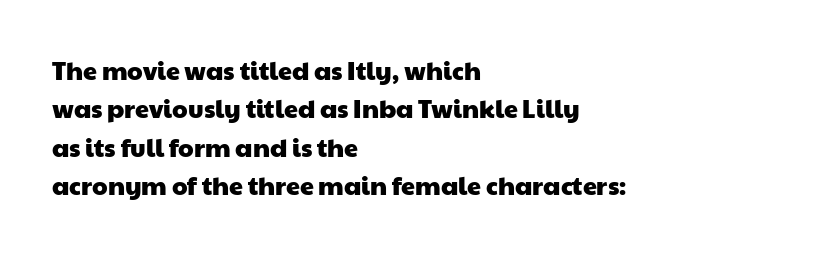
{"underline": "no", "align": "left", "line_spacing": "normal", "line_spacing_ratio": 1.54, "letter_spacing": "normal", "letter_spacing_em": 0.0, "glyph_px": 25}
